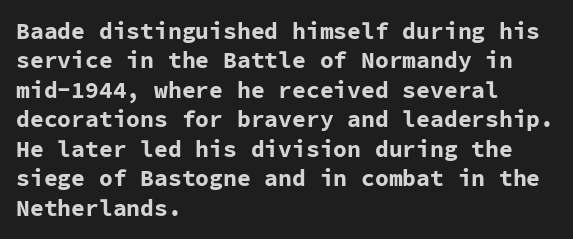
Q: Is the text bold? A: Yes.
Q: Is the text italic (slanted)? A: No, it is upright.
Q: Is the text underlined? A: No.
Q: How is the paragraph aligned? A: Left-aligned.
Q: Is the spacing between letters normal or unusually wide? A: Normal.
Q: Is the spacing between lines tight, normal or loose? A: Normal.
